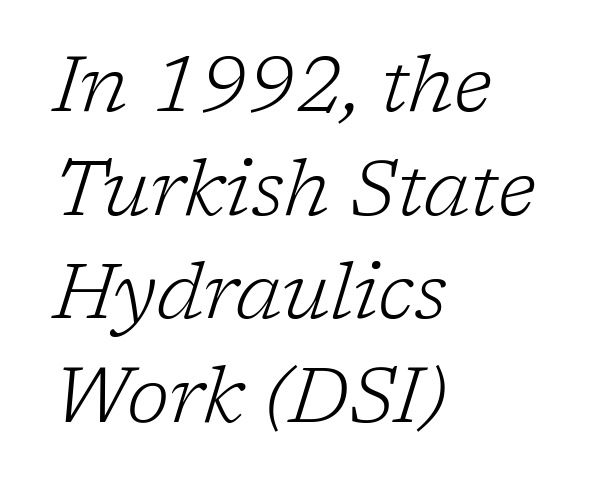
The image shows 78 px light serif type, italic (leaning right); set left-aligned, normal line spacing (1.33x), normal letter spacing, not underlined; low stroke contrast and a medium x-height.
